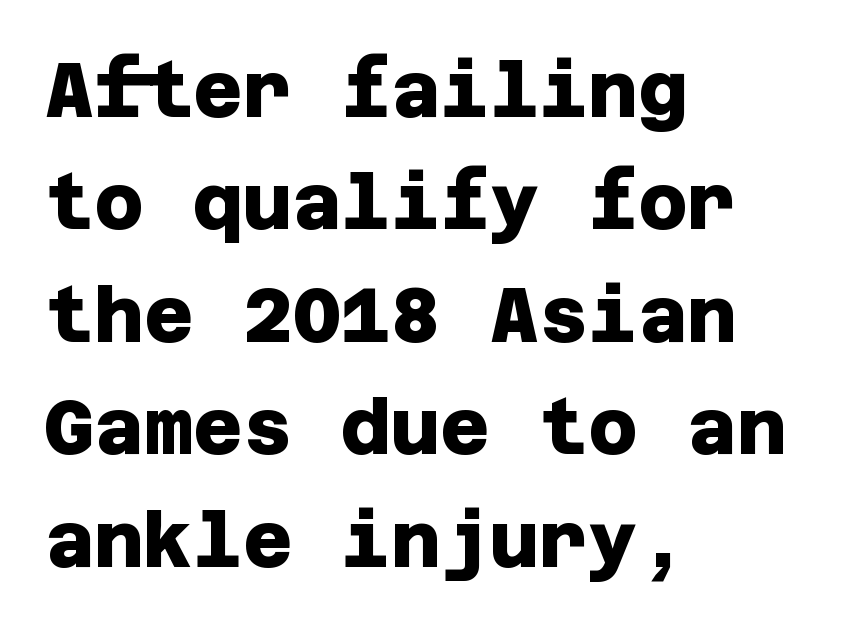
{"serif": "no", "bold": "yes", "weight": "heavy", "width": "normal", "stroke_contrast": "low", "x_height": "large", "underline": "no", "align": "left", "line_spacing": "normal", "line_spacing_ratio": 1.48, "letter_spacing": "normal", "letter_spacing_em": 0.0, "glyph_px": 76}
